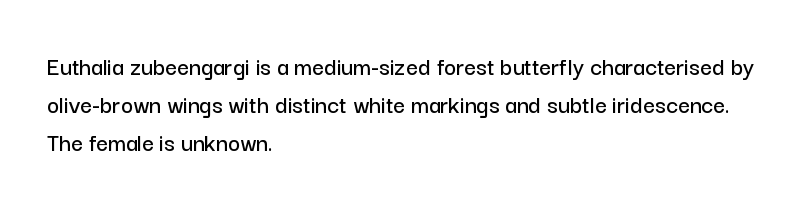
Q: Is the text italic (slanted)? A: No, it is upright.
Q: Is the text underlined? A: No.
Q: How is the paragraph aligned? A: Left-aligned.
Q: Is the spacing between letters normal or unusually wide? A: Normal.
Q: Is the spacing between lines tight, normal or loose? A: Normal.
